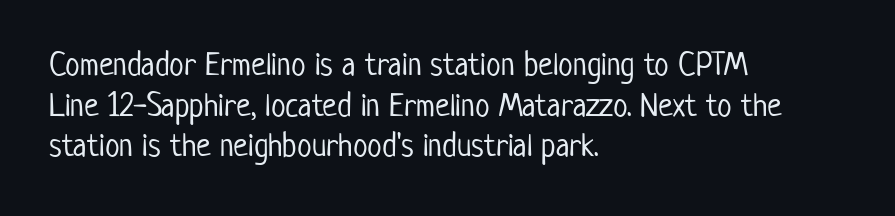
Q: Is the text bold? A: No.
Q: Is the text italic (slanted)? A: No, it is upright.
Q: Is the typeface a serif or a sans-serif typeface? A: Sans-serif.
Q: Is the text underlined? A: No.
Q: How is the paragraph aligned? A: Left-aligned.
Q: Is the spacing between letters normal or unusually wide? A: Normal.
Q: Width (condensed, normal, or wide)? A: Condensed.
Q: Stroke contrast? A: Low.
Q: x-height? A: Medium.
Q: Monospaced? A: No.
